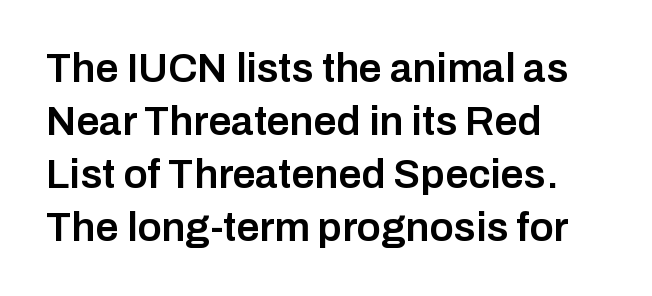
The image shows 41 px semibold sans-serif type, upright; set left-aligned, normal line spacing (1.29x), normal letter spacing, not underlined; low stroke contrast and a medium x-height.
